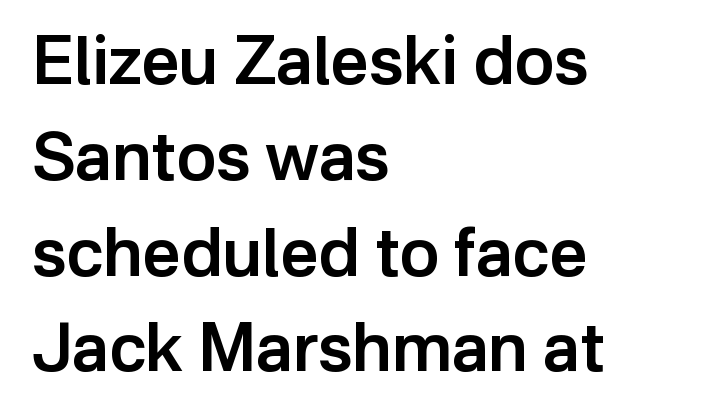
The image shows 67 px semibold sans-serif type, upright; set left-aligned, normal line spacing (1.43x), normal letter spacing, not underlined; low stroke contrast and a medium x-height.
